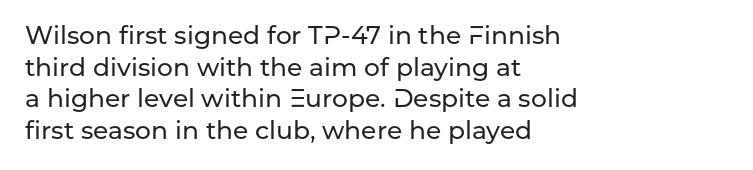
Q: Is the text italic (slanted)? A: No, it is upright.
Q: Is the text underlined? A: No.
Q: How is the paragraph aligned? A: Left-aligned.
Q: Is the spacing between letters normal or unusually wide? A: Normal.
Q: Is the spacing between lines tight, normal or loose? A: Normal.
